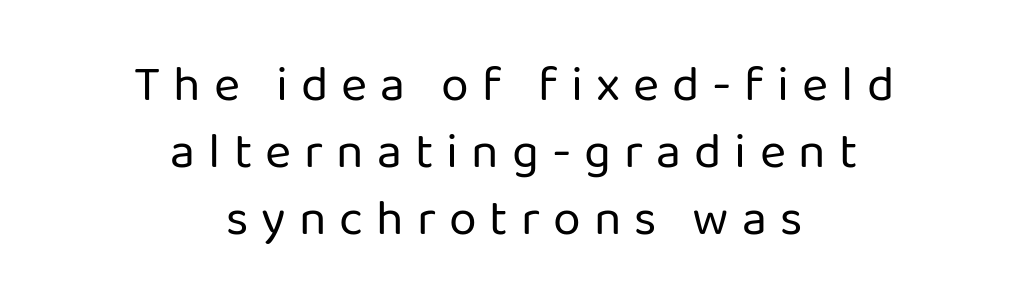
The image shows 50 px regular-weight sans-serif type, upright; set centered, normal line spacing (1.34x), unusually wide letter spacing (+0.26 em), not underlined; low stroke contrast and a medium x-height.
